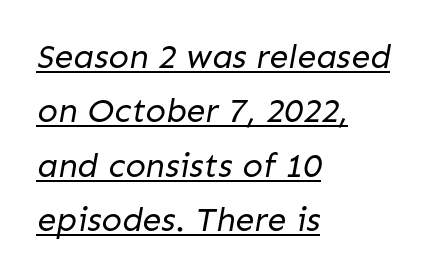
Q: Is the text bold? A: No.
Q: Is the typeface a serif or a sans-serif typeface? A: Sans-serif.
Q: Is the text underlined? A: Yes.
Q: How is the paragraph aligned? A: Left-aligned.
Q: Is the spacing between letters normal or unusually wide? A: Normal.
Q: Is the spacing between lines tight, normal or loose? A: Normal.
Q: Width (condensed, normal, or wide)? A: Normal.
Q: Stroke contrast? A: Low.
Q: x-height? A: Medium.
Q: Monospaced? A: No.
